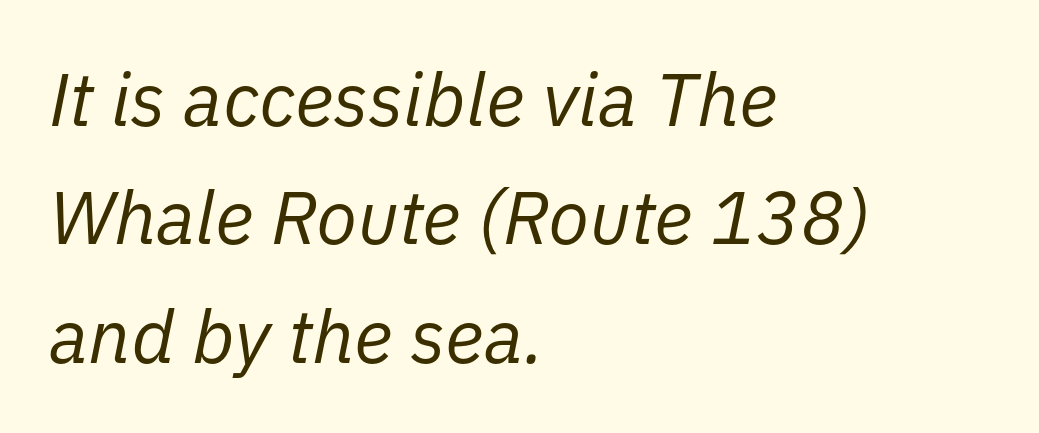
{"italic": "yes", "lean": "right", "slant_degrees": 11, "bold": "no", "weight": "regular", "width": "normal", "stroke_contrast": "low", "x_height": "medium", "monospaced": "no", "underline": "no", "align": "left", "line_spacing": "normal", "line_spacing_ratio": 1.58, "letter_spacing": "normal", "letter_spacing_em": 0.0, "glyph_px": 75}
